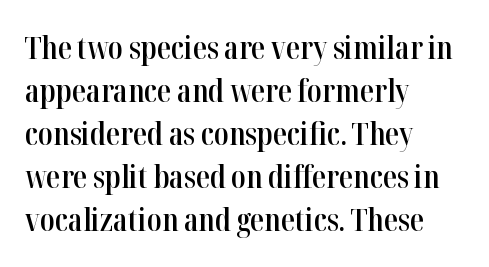
The image shows 31 px semibold, condensed serif type, upright; set left-aligned, normal line spacing (1.39x), normal letter spacing, not underlined; high stroke contrast and a medium x-height.
